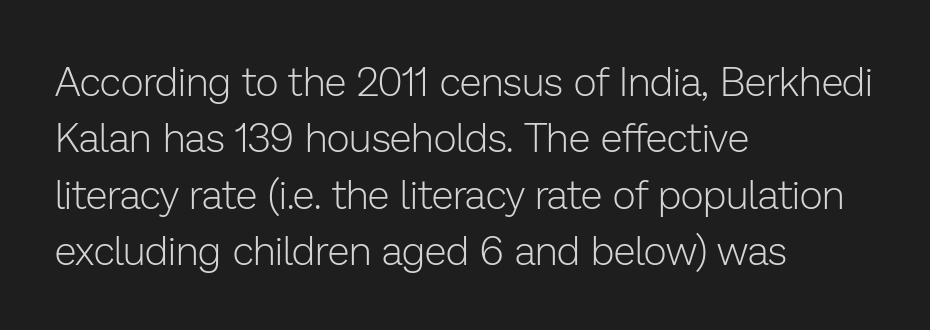
The image shows 40 px light sans-serif type, upright; set left-aligned, normal line spacing (1.41x), normal letter spacing, not underlined; low stroke contrast and a medium x-height.
